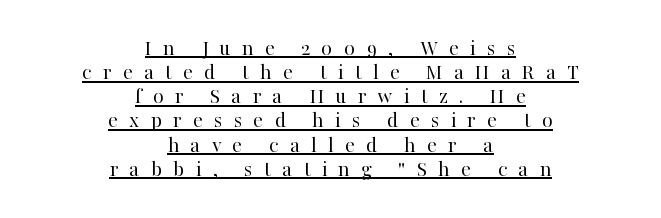
The image shows 23 px text type, upright; set centered, tight line spacing (1.05x), unusually wide letter spacing (+0.48 em), underlined.
